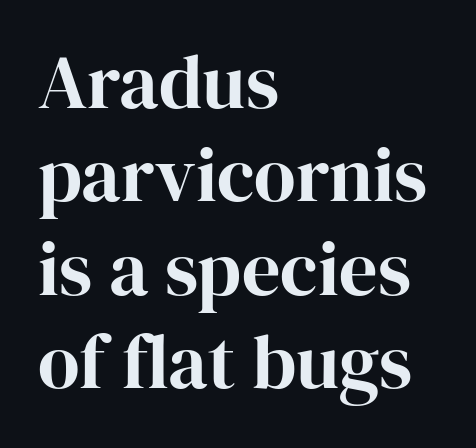
Letterform terminals end in serifs throughout the passage. Spacing between characters is what you'd get straight out of the box. If you drew a ruler down the left edge, every line would touch it. The lettering holds an erect, upright posture throughout. These lines are rendered in a variable-pitch font.
